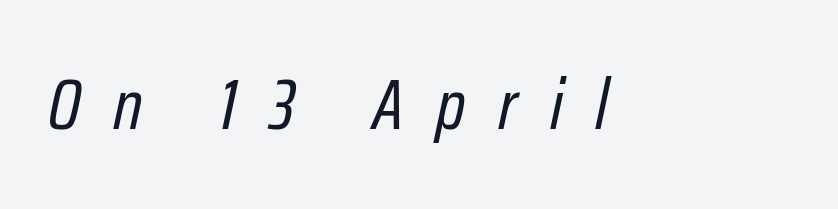
Here the designer chose a conventional face with non-uniform glyph widths. Letter spacing: wide. This is not heavy type; no bold has been used. Compared with ordinary roman type, these characters are visibly tilted. The zone under the glyphs is completely vacant.
